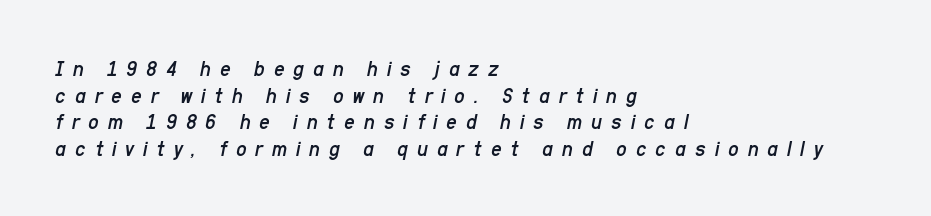
{"italic": "yes", "lean": "right", "slant_degrees": 11, "bold": "no", "underline": "no", "align": "left", "line_spacing_ratio": 1.16, "letter_spacing": "wide", "letter_spacing_em": 0.39, "glyph_px": 23}
